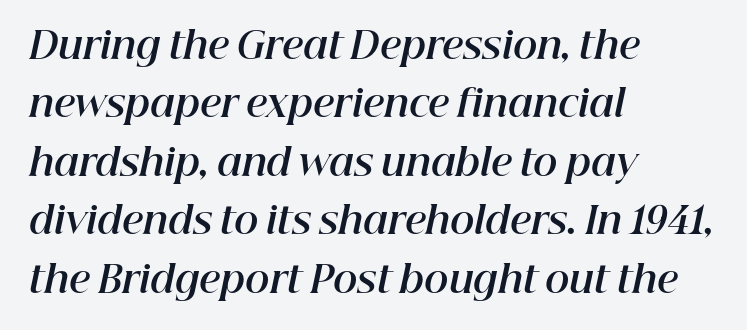
The image shows 37 px bold type, italic (leaning right); set left-aligned, normal line spacing (1.58x), normal letter spacing, not underlined; high stroke contrast and a medium x-height.
